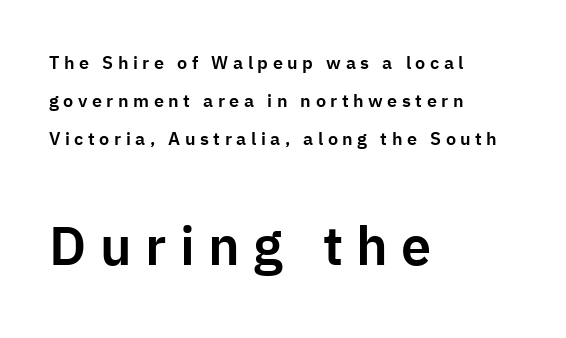
The image shows 54 px sans-serif type, upright; set left-aligned, loose line spacing (2.11x), unusually wide letter spacing (+0.25 em), not underlined; the second (bottom) block is 3.0x larger; low stroke contrast and a medium x-height.
